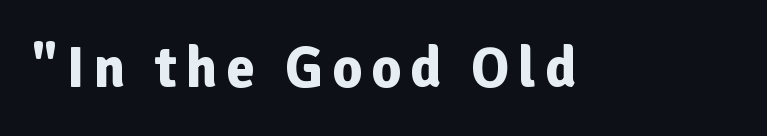
The passage shown is typeset with a sans-serif family. The zone under the glyphs is completely vacant. I'd describe the lettering as bold — thick and assertive. Here the designer chose a conventional face with non-uniform glyph widths. Italic: no, the glyphs are upright roman.
